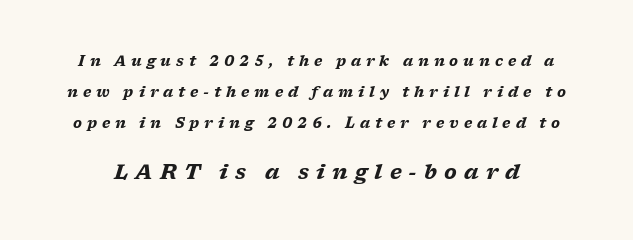
{"italic": "yes", "lean": "right", "slant_degrees": 17, "bold": "yes", "underline": "no", "line_spacing": "loose", "line_spacing_ratio": 2.2, "letter_spacing": "wide", "letter_spacing_em": 0.35, "larger_block": "second", "size_ratio": 1.43, "glyph_px": 20}
